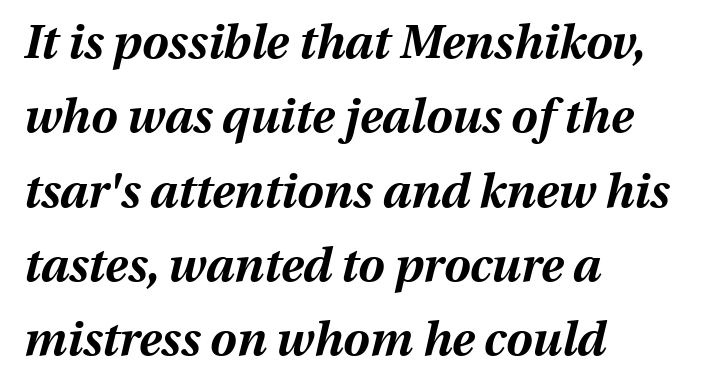
Q: Is the text bold? A: Yes.
Q: Is the text italic (slanted)? A: Yes, it leans right by about 13 degrees.
Q: Is the text underlined? A: No.
Q: How is the paragraph aligned? A: Left-aligned.
Q: Is the spacing between letters normal or unusually wide? A: Normal.
Q: Is the spacing between lines tight, normal or loose? A: Normal.
Q: Width (condensed, normal, or wide)? A: Normal.
Q: Stroke contrast? A: Medium.
Q: x-height? A: Medium.
Q: Monospaced? A: No.
